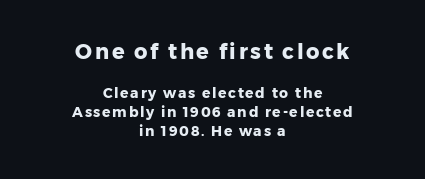
The image shows 21 px bold type, upright; set centered, normal line spacing (1.38x), not underlined; the first (top) block is 1.5x larger.
